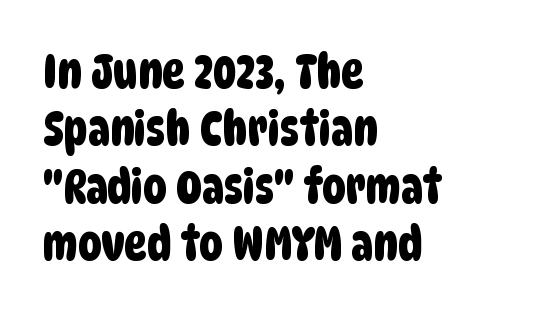
The image shows 47 px condensed sans-serif type; set left-aligned, line spacing 1.22x, normal letter spacing, not underlined; low stroke contrast and a large x-height.
